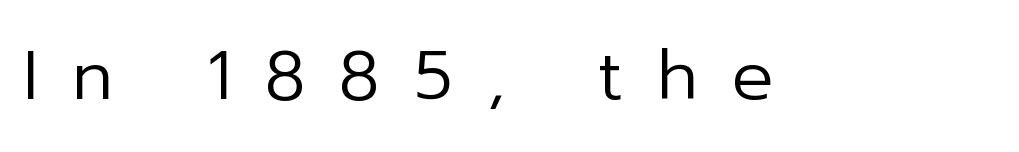
Q: Is the text bold? A: No.
Q: Is the text italic (slanted)? A: No, it is upright.
Q: Is the typeface a serif or a sans-serif typeface? A: Sans-serif.
Q: Is the text underlined? A: No.
Q: Is the spacing between letters normal or unusually wide? A: Unusually wide.
Q: Width (condensed, normal, or wide)? A: Normal.
Q: Stroke contrast? A: Low.
Q: x-height? A: Medium.
Q: Monospaced? A: No.
